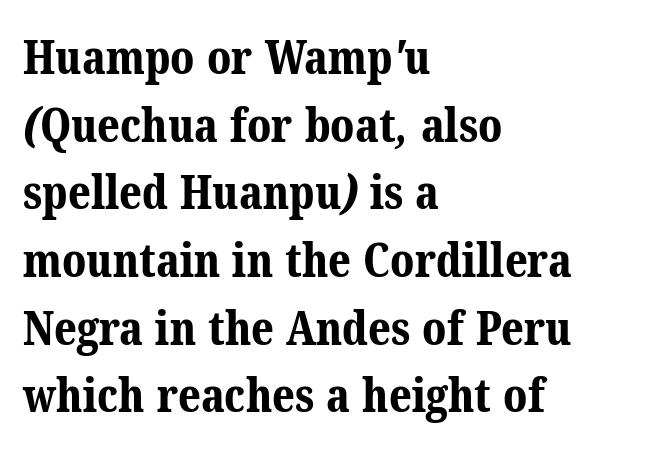
{"serif": "yes", "bold": "yes", "weight": "bold", "width": "normal", "stroke_contrast": "medium", "x_height": "medium", "monospaced": "no", "underline": "no", "align": "left", "line_spacing": "normal", "line_spacing_ratio": 1.44, "letter_spacing": "normal", "letter_spacing_em": 0.0, "glyph_px": 47}
